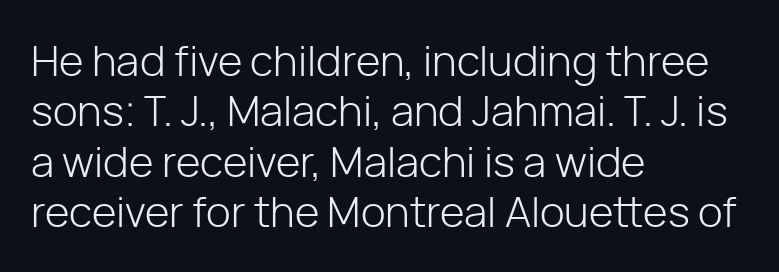
No heavy texture on the line: the type isn't bold. Spacing verdict: proportional, widths tailored to each character. Default kerning and tracking; the words read as compact shapes. Style check: upright. Stroke terminals: plain, sans-serif. Glance below the letters and you will spot only blank space.
